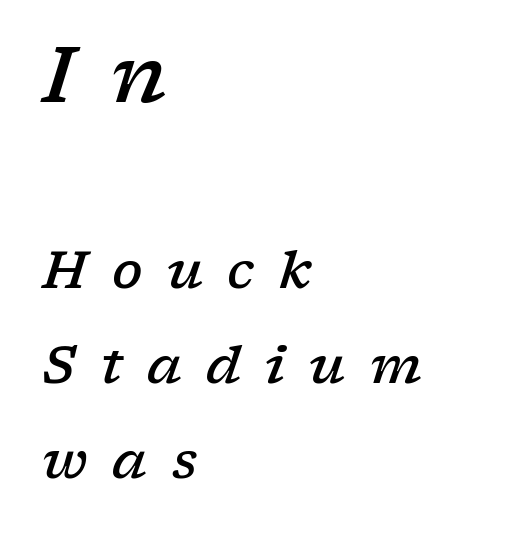
The image shows 77 px semibold, wide serif type, italic (leaning right); set left-aligned, line spacing 1.87x, unusually wide letter spacing (+0.48 em), not underlined; the first (top) block is 1.51x larger; low stroke contrast and a medium x-height.
